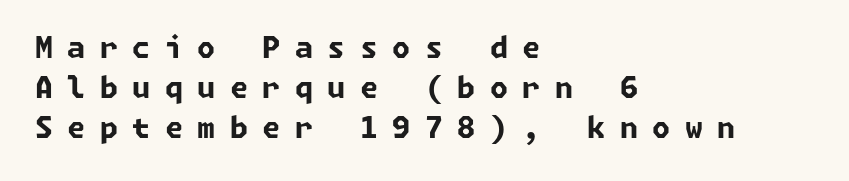
The image shows 29 px bold sans-serif type; set left-aligned, normal line spacing (1.38x), unusually wide letter spacing (+0.5 em), not underlined; low stroke contrast and a medium x-height.
